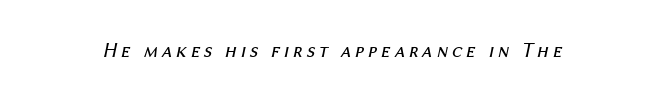
The image shows 21 px text type, italic (leaning right); set not underlined.
